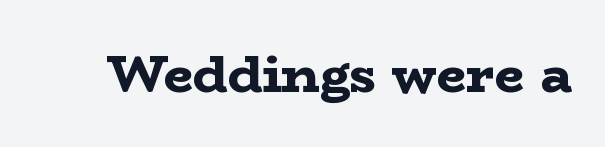
The image shows 52 px bold, wide serif type, upright; set normal letter spacing, not underlined; low stroke contrast and a medium x-height.
